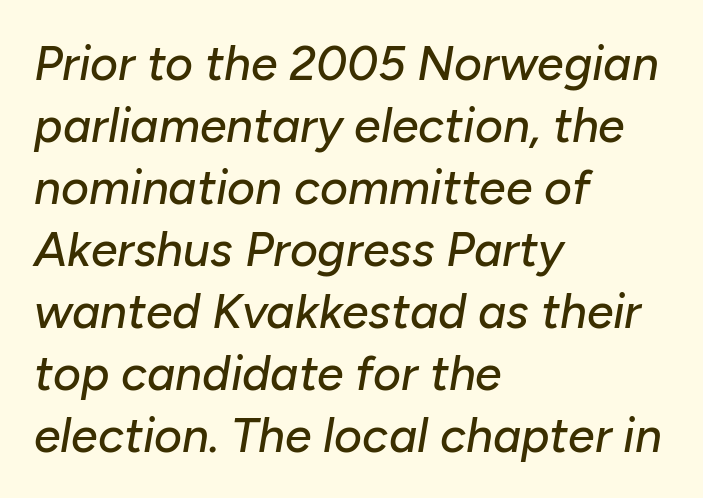
{"italic": "yes", "lean": "right", "slant_degrees": 10, "width": "normal", "stroke_contrast": "low", "x_height": "medium", "monospaced": "no", "underline": "no", "align": "left", "line_spacing": "normal", "line_spacing_ratio": 1.29, "letter_spacing": "normal", "letter_spacing_em": 0.0, "glyph_px": 48}
